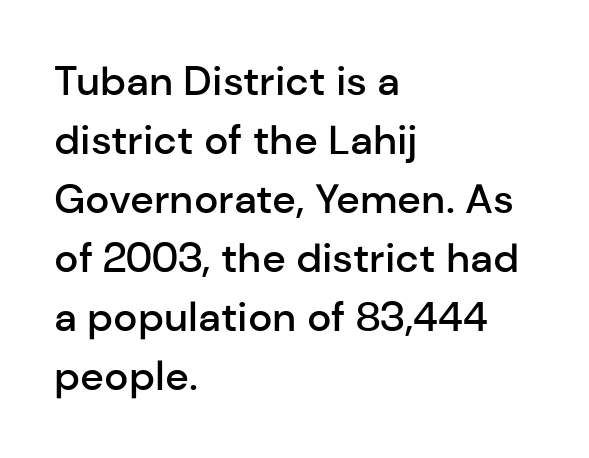
The image shows 41 px semibold sans-serif type, upright; set left-aligned, normal line spacing (1.44x), normal letter spacing, not underlined; low stroke contrast and a medium x-height.
